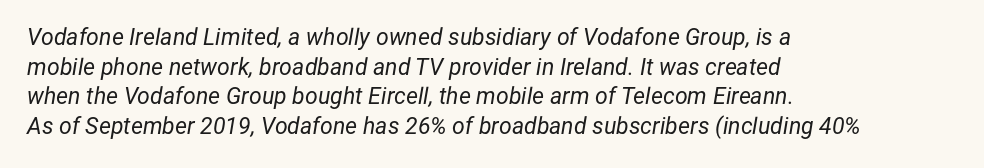
{"italic": "yes", "lean": "right", "slant_degrees": 12, "bold": "no", "underline": "no", "align": "left", "line_spacing": "normal", "line_spacing_ratio": 1.29, "letter_spacing": "normal", "letter_spacing_em": 0.0, "glyph_px": 23}
